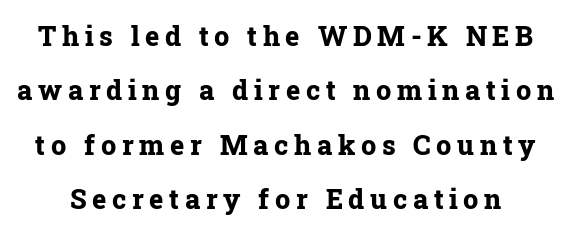
The lettering stays uniformly vertical, giving the passage a roman look. Compared with an ordinary text face, these strokes are far heavier — a full bold. What's the leading like? Stretched, with rows far apart. Caption: expanded tracking, letters set apart.
